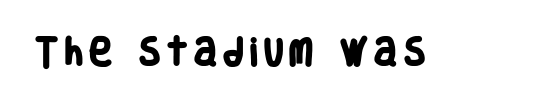
The image shows 31 px heavy, condensed sans-serif type; set unusually wide letter spacing (+0.21 em), not underlined; low stroke contrast and a large x-height.
